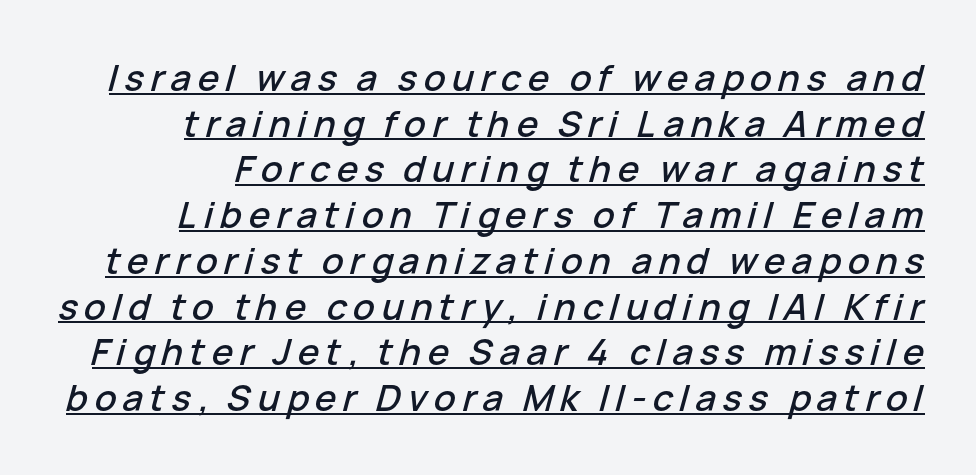
{"italic": "yes", "lean": "right", "slant_degrees": 15, "width": "normal", "stroke_contrast": "low", "x_height": "medium", "monospaced": "no", "underline": "yes", "align": "right", "line_spacing": "normal", "line_spacing_ratio": 1.27, "glyph_px": 36}
